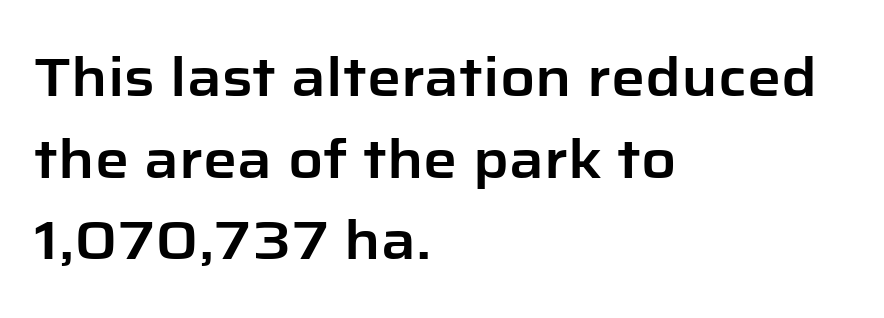
Q: Is the text italic (slanted)? A: No, it is upright.
Q: Is the typeface a serif or a sans-serif typeface? A: Sans-serif.
Q: Is the text underlined? A: No.
Q: How is the paragraph aligned? A: Left-aligned.
Q: Is the spacing between letters normal or unusually wide? A: Normal.
Q: Is the spacing between lines tight, normal or loose? A: Normal.
Q: Width (condensed, normal, or wide)? A: Normal.
Q: Stroke contrast? A: Low.
Q: x-height? A: Medium.
Q: Monospaced? A: No.
